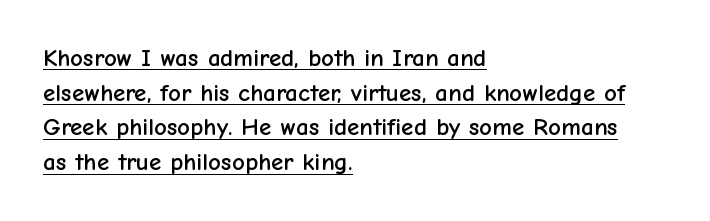
{"italic": "no", "underline": "yes", "align": "left", "line_spacing": "normal", "line_spacing_ratio": 1.39, "letter_spacing": "normal", "letter_spacing_em": 0.0, "glyph_px": 25}
